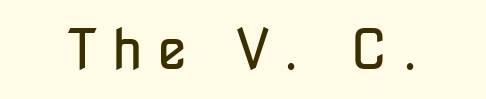
{"serif": "no", "italic": "no", "bold": "no", "weight": "regular", "width": "condensed", "stroke_contrast": "low", "x_height": "medium", "monospaced": "no", "underline": "no", "letter_spacing": "wide", "letter_spacing_em": 0.26, "glyph_px": 55}
